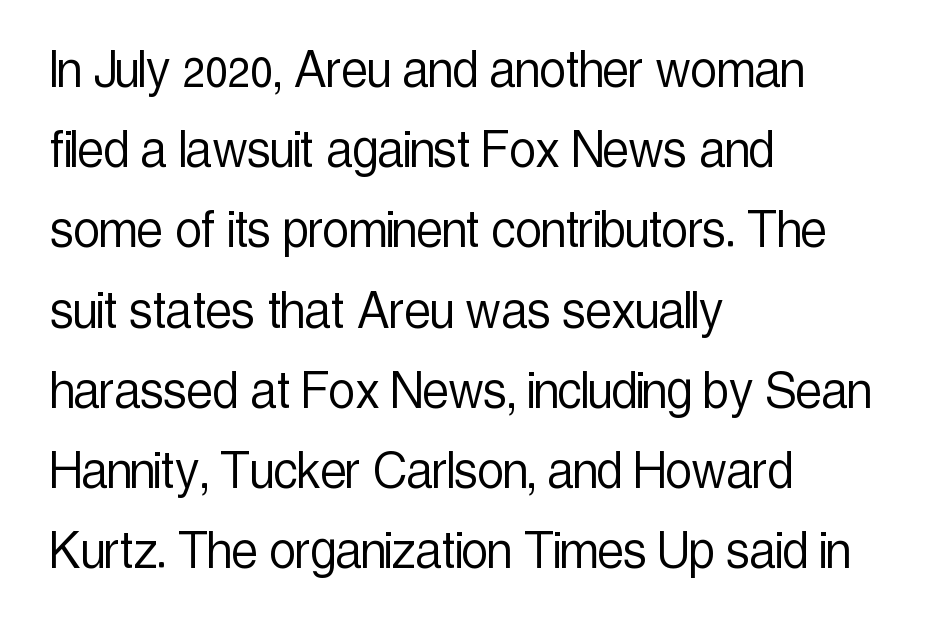
The image shows 59 px light, condensed sans-serif type, upright; set left-aligned, normal line spacing (1.36x), normal letter spacing, not underlined; a medium x-height.
